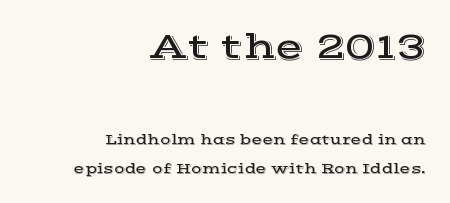
Compared with typical paragraphs, the rows here are farther apart. Which of the two is more prominent by size? The first, at the top. Line ends are locked; line starts wander. Are there feet on the stems? There are — it's a serif. Note the varied advance widths — an 'i' is clearly narrower than an 'm'.
